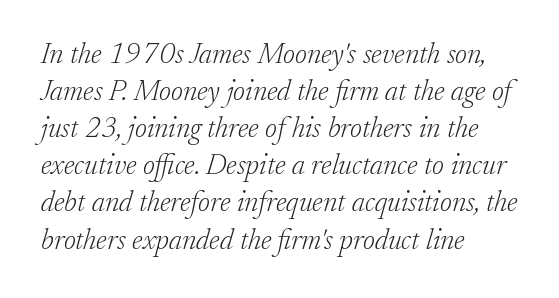
{"serif": "yes", "italic": "yes", "lean": "right", "slant_degrees": 17, "bold": "no", "weight": "light", "width": "normal", "stroke_contrast": "low", "x_height": "small", "monospaced": "no", "underline": "no", "align": "left", "line_spacing": "normal", "line_spacing_ratio": 1.28, "letter_spacing": "normal", "letter_spacing_em": 0.0, "glyph_px": 29}
